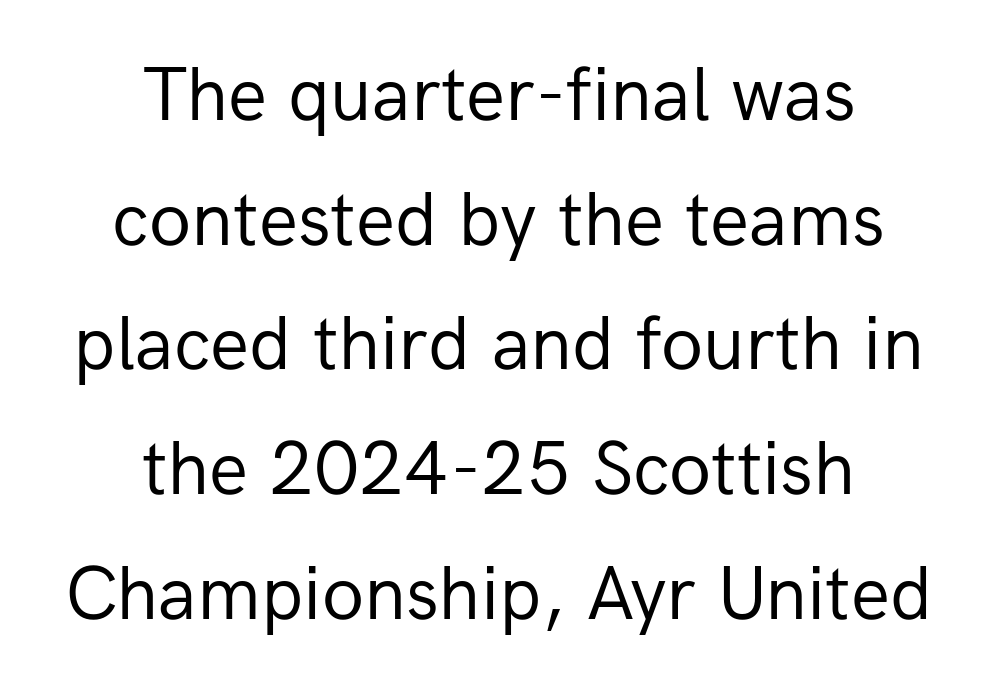
The image shows 77 px regular-weight sans-serif type, upright; set centered, normal line spacing (1.62x), normal letter spacing, not underlined; low stroke contrast and a medium x-height.
